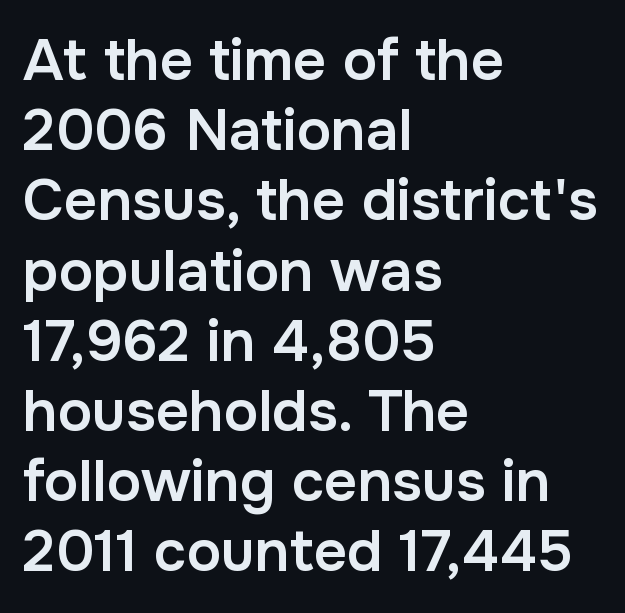
The image shows 58 px semibold sans-serif type, upright; set left-aligned, line spacing 1.21x, normal letter spacing, not underlined; low stroke contrast and a medium x-height.
